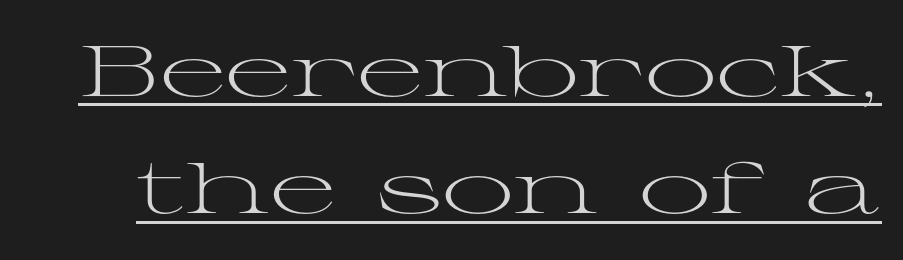
{"serif": "yes", "italic": "no", "bold": "no", "weight": "light", "width": "wide", "stroke_contrast": "medium", "x_height": "medium", "monospaced": "no", "underline": "yes", "line_spacing": "normal", "line_spacing_ratio": 1.63, "letter_spacing": "normal", "letter_spacing_em": 0.0, "glyph_px": 72}
